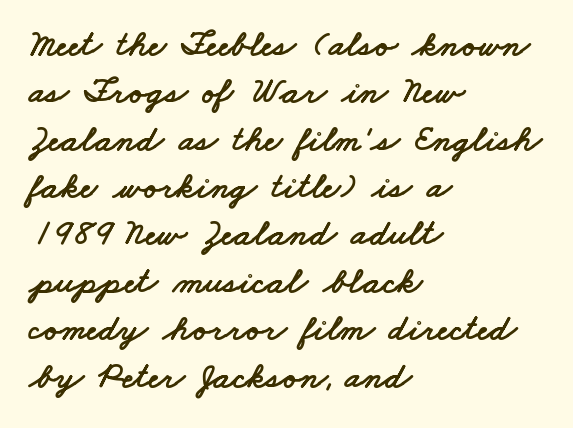
This rendering features lettering with no underline. The line texture is even and compact thanks to regular tracking. Looks like regular typesetting: each glyph gets only the width it needs. A typesetter would label this face a sans.
